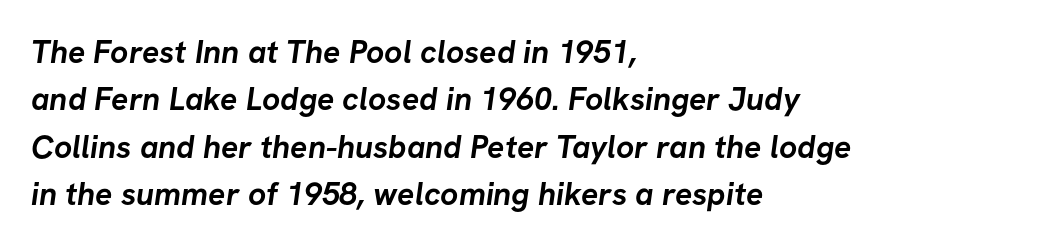
Q: Is the text bold? A: Yes.
Q: Is the typeface a serif or a sans-serif typeface? A: Sans-serif.
Q: Is the text underlined? A: No.
Q: How is the paragraph aligned? A: Left-aligned.
Q: Is the spacing between letters normal or unusually wide? A: Normal.
Q: Is the spacing between lines tight, normal or loose? A: Normal.
Q: Width (condensed, normal, or wide)? A: Normal.
Q: Stroke contrast? A: Low.
Q: x-height? A: Medium.
Q: Monospaced? A: No.
